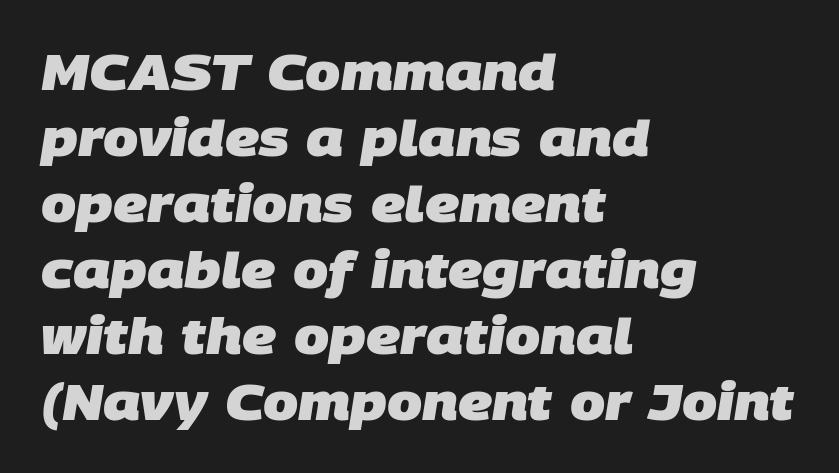
The image shows 50 px heavy sans-serif type; set left-aligned, normal line spacing (1.32x), normal letter spacing, not underlined; low stroke contrast and a large x-height.
